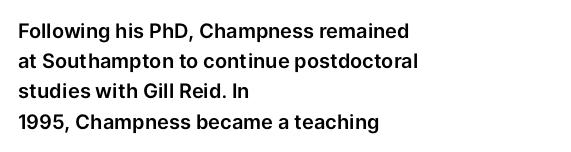
{"italic": "no", "underline": "no", "align": "left", "line_spacing": "normal", "line_spacing_ratio": 1.51, "letter_spacing": "normal", "letter_spacing_em": 0.0, "glyph_px": 20}
